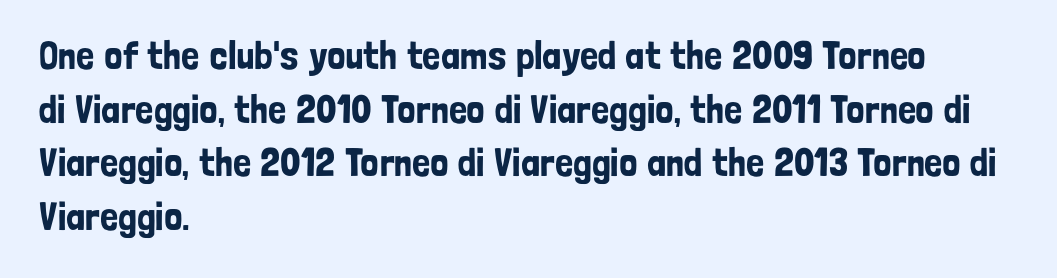
The image shows 40 px condensed sans-serif type, upright; set left-aligned, normal line spacing (1.34x), normal letter spacing, not underlined; low stroke contrast and a medium x-height.
